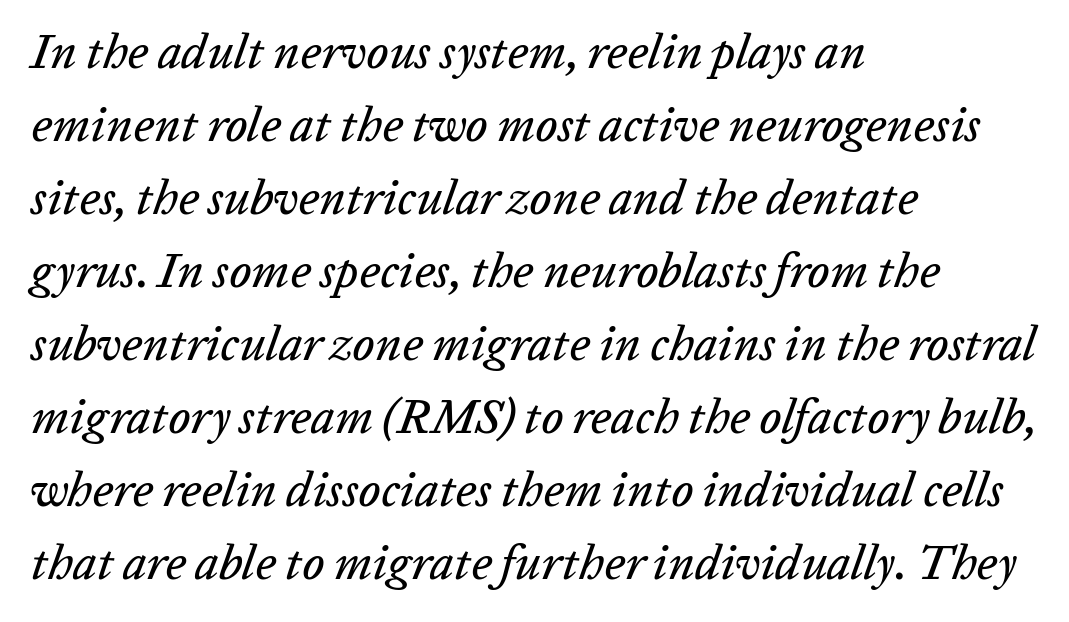
The image shows 48 px text type, italic (leaning right); set left-aligned, normal line spacing (1.52x), normal letter spacing, not underlined; low stroke contrast and a medium x-height.
